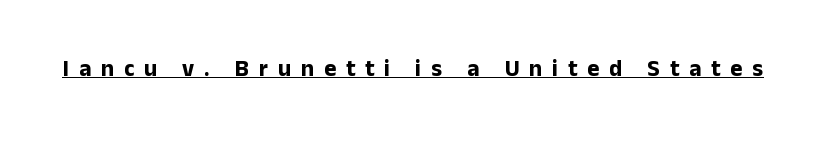
The image shows 23 px bold type, upright; set unusually wide letter spacing (+0.43 em), underlined.
